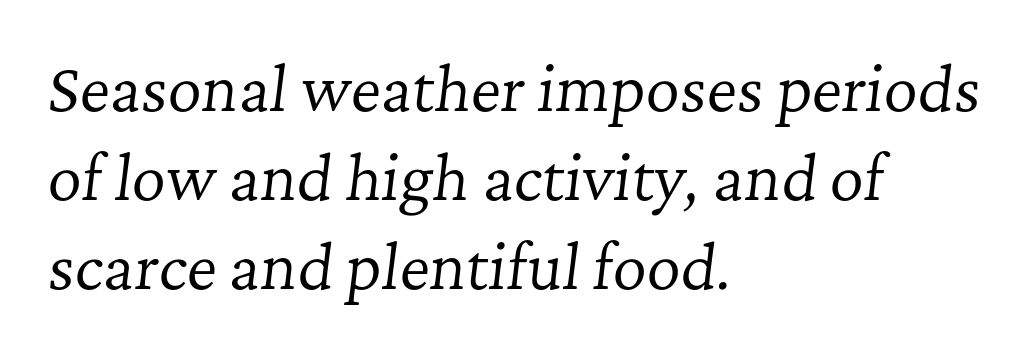
The image shows 59 px regular-weight serif type, italic (leaning right); set left-aligned, normal line spacing (1.51x), normal letter spacing, not underlined; low stroke contrast and a medium x-height.
